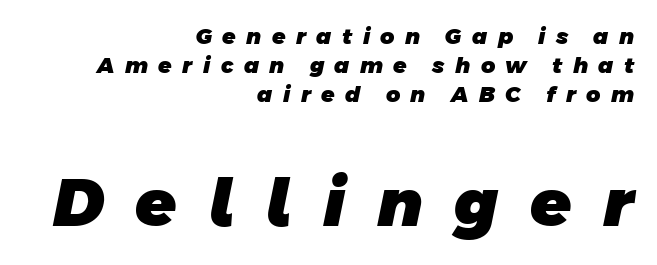
Q: Is the text bold? A: Yes.
Q: Is the typeface a serif or a sans-serif typeface? A: Sans-serif.
Q: Is the text underlined? A: No.
Q: How is the paragraph aligned? A: Right-aligned.
Q: Is the spacing between letters normal or unusually wide? A: Unusually wide.
Q: Is the spacing between lines tight, normal or loose? A: Normal.
Q: Which block of text is set in a larger size, the first (top) or the second (bottom)? A: The second (bottom) one.
Q: Width (condensed, normal, or wide)? A: Normal.
Q: Stroke contrast? A: Low.
Q: x-height? A: Large.
Q: Monospaced? A: No.
